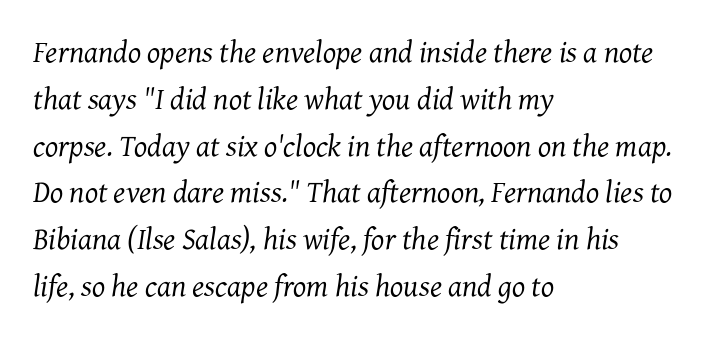
{"serif": "yes", "italic": "yes", "lean": "right", "slant_degrees": 7, "bold": "no", "weight": "regular", "width": "normal", "stroke_contrast": "medium", "x_height": "medium", "monospaced": "no", "underline": "no", "align": "left", "line_spacing": "normal", "line_spacing_ratio": 1.51, "letter_spacing": "normal", "letter_spacing_em": 0.0, "glyph_px": 31}
